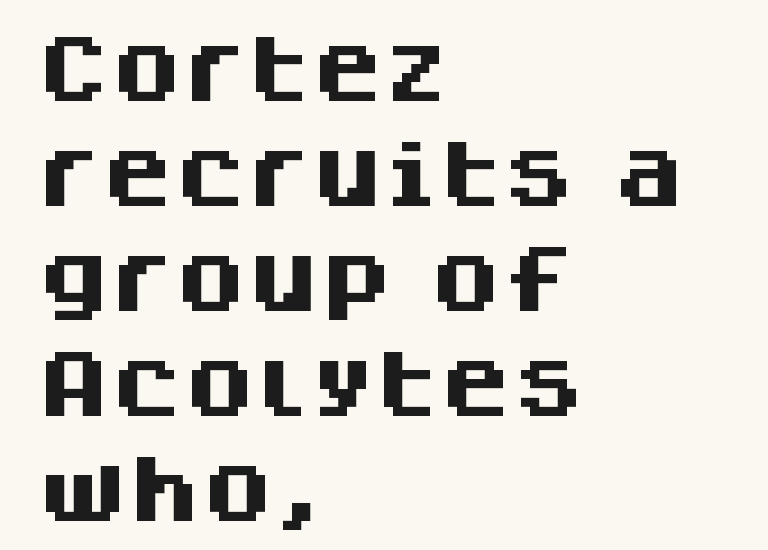
{"serif": "no", "italic": "no", "bold": "yes", "weight": "heavy", "width": "normal", "stroke_contrast": "medium", "x_height": "large", "monospaced": "no", "underline": "no", "align": "left", "line_spacing": "normal", "line_spacing_ratio": 1.44, "letter_spacing": "normal", "letter_spacing_em": 0.0, "glyph_px": 73}
